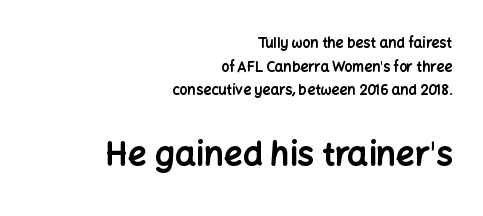
{"serif": "no", "italic": "no", "bold": "yes", "weight": "bold", "width": "normal", "stroke_contrast": "low", "x_height": "medium", "monospaced": "no", "underline": "no", "align": "right", "line_spacing": "normal", "line_spacing_ratio": 1.69, "letter_spacing": "normal", "letter_spacing_em": 0.0, "larger_block": "second", "size_ratio": 2.36, "glyph_px": 33}
